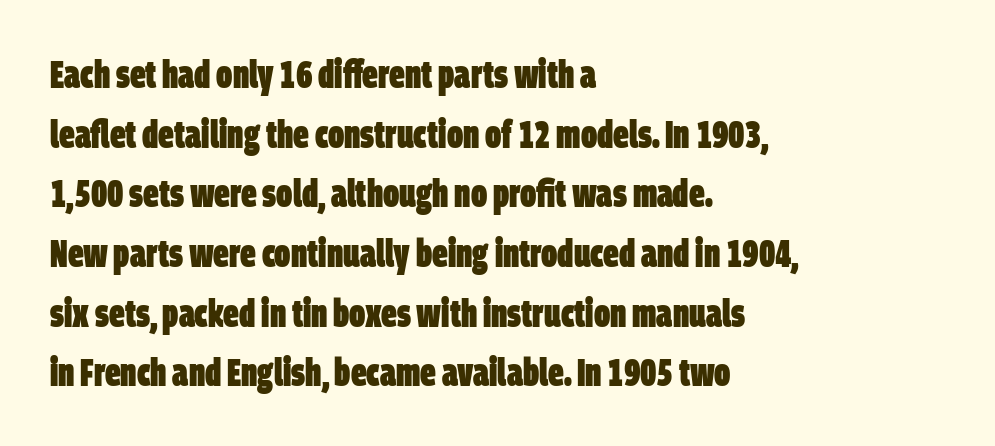
{"serif": "no", "bold": "yes", "weight": "heavy", "width": "condensed", "stroke_contrast": "low", "x_height": "large", "monospaced": "no", "underline": "no", "align": "left", "line_spacing": "normal", "line_spacing_ratio": 1.53, "letter_spacing": "normal", "letter_spacing_em": 0.0, "glyph_px": 39}
